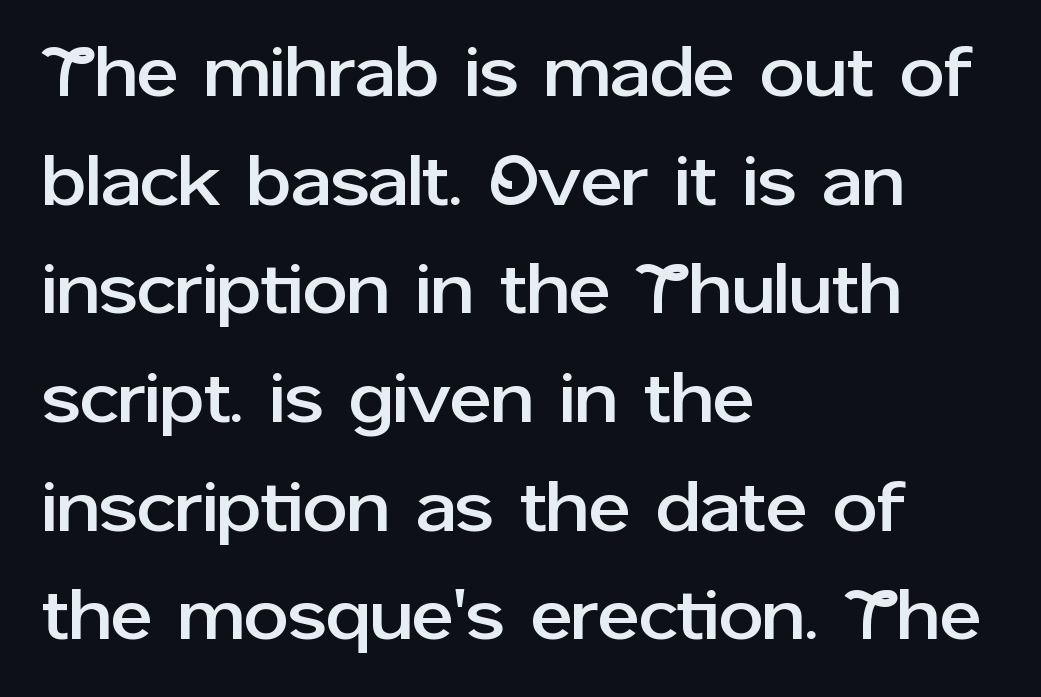
{"serif": "no", "italic": "no", "width": "normal", "stroke_contrast": "low", "x_height": "medium", "monospaced": "no", "underline": "no", "align": "left", "line_spacing": "normal", "line_spacing_ratio": 1.53, "letter_spacing": "normal", "letter_spacing_em": 0.0, "glyph_px": 71}
